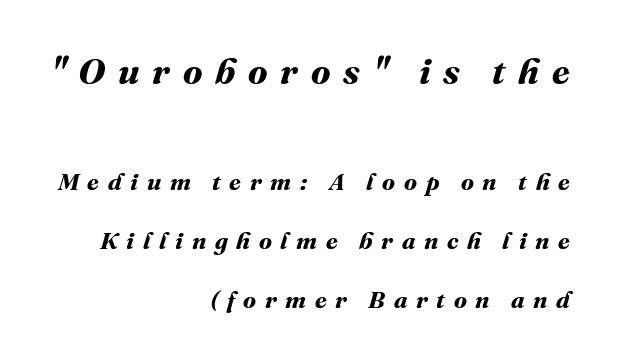
The earlier block is typeset at a bigger size than the later block. Letter spacing: wide. Quick note: underline off. Baseline-to-baseline distance is far greater than the letter height. Alignment: flush right.
